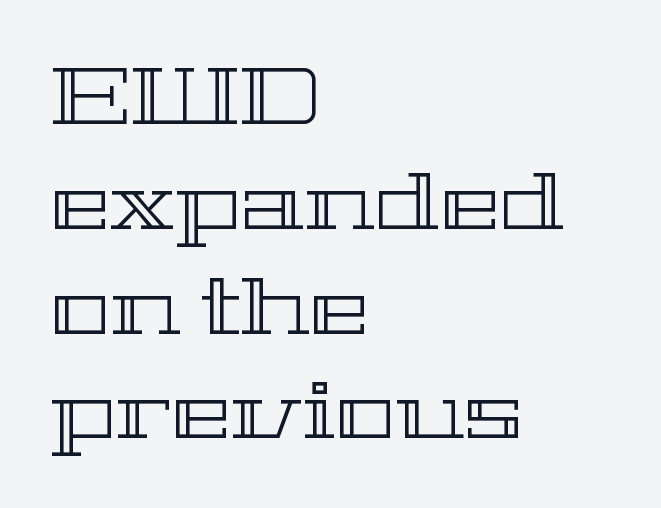
The image shows 80 px wide type, upright; set left-aligned, normal line spacing (1.31x), normal letter spacing, not underlined; a medium x-height.
